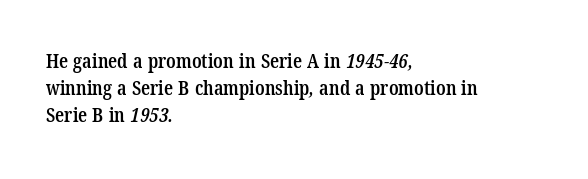
{"bold": "semi", "underline": "no", "align": "left", "line_spacing": "normal", "line_spacing_ratio": 1.36, "letter_spacing": "normal", "letter_spacing_em": 0.0, "glyph_px": 20}
